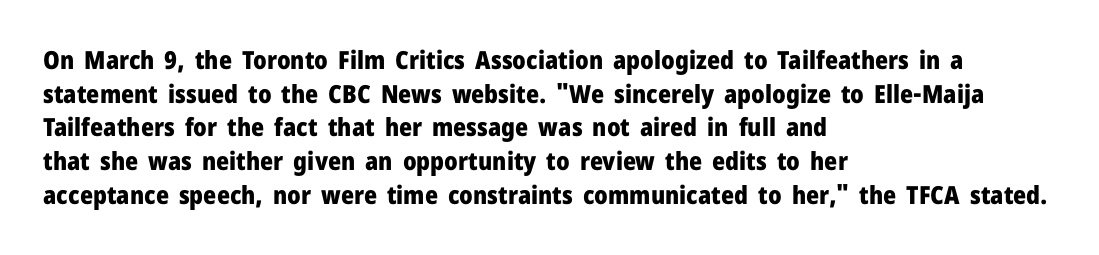
Students, note that the glyphs here touch the page at normal intervals. Chunky letters — that's bold for sure. Descenders are the only things crossing below the line. Notice how the passage keeps a crisp vertical edge on the left only.
